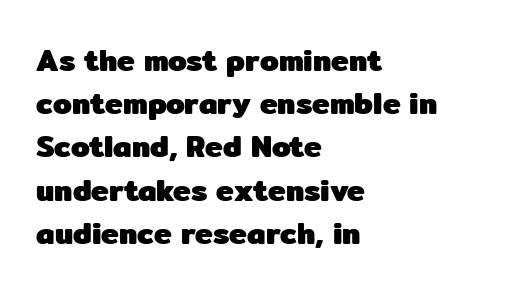
The image shows 30 px heavy sans-serif type, upright; set left-aligned, normal line spacing (1.44x), normal letter spacing, not underlined; low stroke contrast and a medium x-height.
